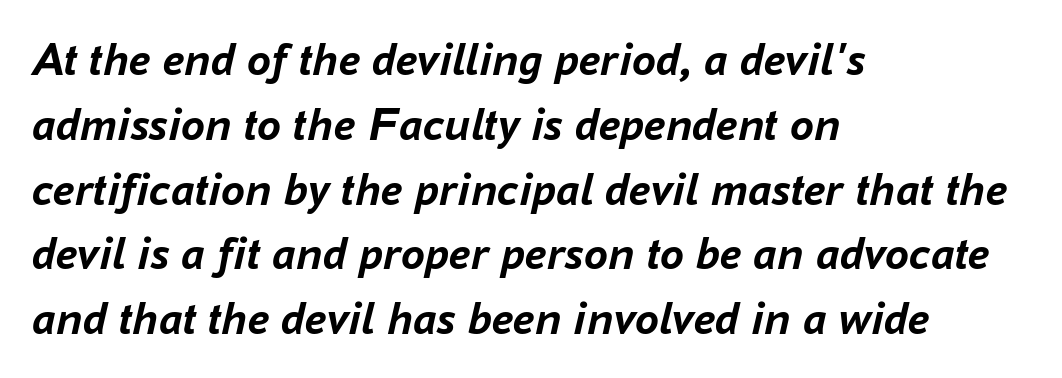
Notice how the passage keeps a crisp vertical edge on the left only. This sample has the flowing, uneven cadence of proportional lettering. Just letters on the line, the space beneath them empty. Strong, thick strokes mark this as bold type. Notice how descenders clear the ascenders below comfortably — that's standard leading.
